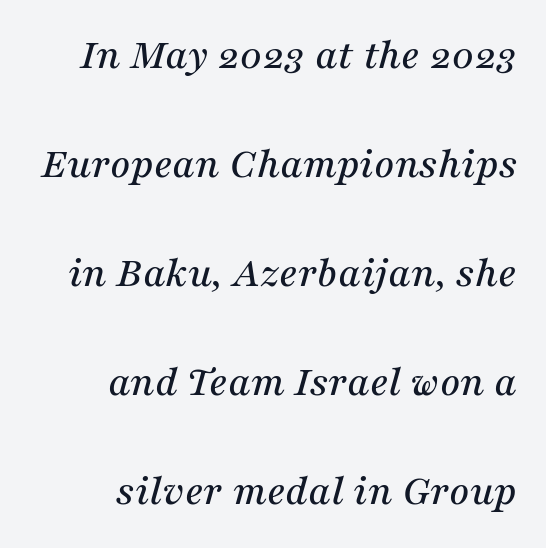
Q: Is the text italic (slanted)? A: Yes, it leans right by about 16 degrees.
Q: Is the typeface a serif or a sans-serif typeface? A: Serif.
Q: Is the text underlined? A: No.
Q: How is the paragraph aligned? A: Right-aligned.
Q: Is the spacing between letters normal or unusually wide? A: Normal.
Q: Is the spacing between lines tight, normal or loose? A: Loose.
Q: Width (condensed, normal, or wide)? A: Normal.
Q: Stroke contrast? A: Medium.
Q: x-height? A: Medium.
Q: Monospaced? A: No.
